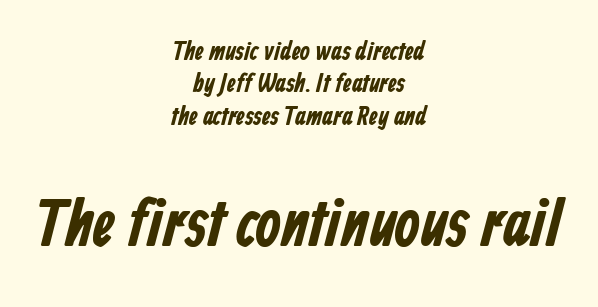
The image shows 66 px bold, condensed sans-serif type; set centered, normal line spacing (1.25x), normal letter spacing, not underlined; the second (bottom) block is 2.54x larger; low stroke contrast and a medium x-height.
